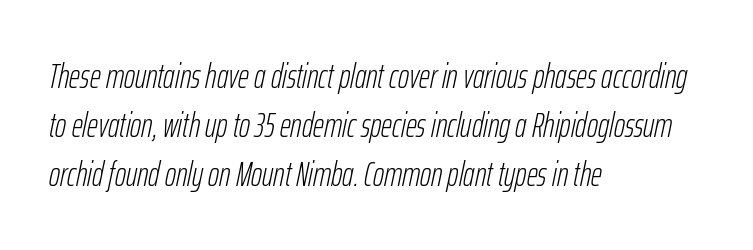
{"italic": "yes", "lean": "right", "slant_degrees": 12, "bold": "no", "weight": "light", "width": "condensed", "stroke_contrast": "low", "x_height": "medium", "monospaced": "no", "underline": "no", "align": "left", "line_spacing": "normal", "line_spacing_ratio": 1.44, "letter_spacing": "normal", "letter_spacing_em": 0.0, "glyph_px": 34}
